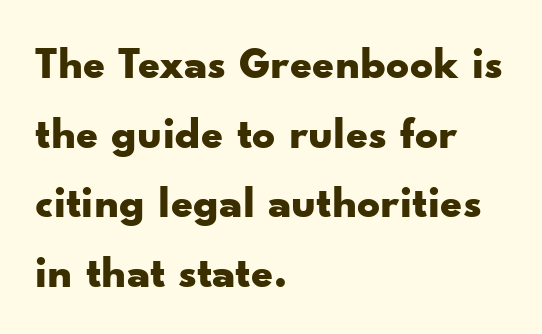
Is the letter spacing exaggerated? No — it looks like the ordinary default. A typesetter would call this proportional, since set widths differ per character. The type sits square on the baseline with zero lean. Descender tails drop into unmarked territory. The ragged edge is on the right, which tells us the setting is flush left. The glyphs in this specimen are sans serif.
